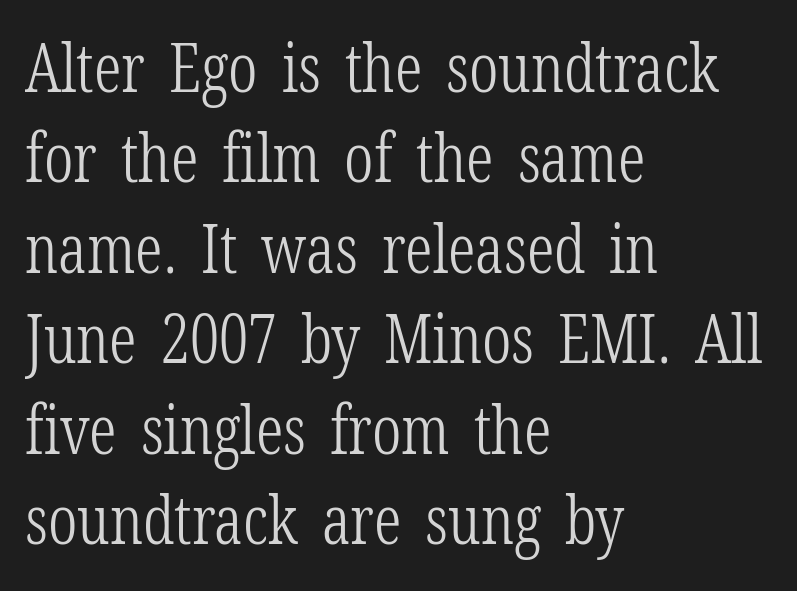
The image shows 67 px light, condensed serif type, upright; set left-aligned, normal line spacing (1.35x), normal letter spacing, not underlined; low stroke contrast and a medium x-height.
